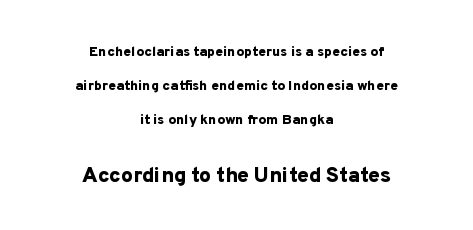
Q: Is the text bold? A: Yes.
Q: Is the text italic (slanted)? A: No, it is upright.
Q: Is the text underlined? A: No.
Q: How is the paragraph aligned? A: Centered.
Q: Is the spacing between letters normal or unusually wide? A: Normal.
Q: Is the spacing between lines tight, normal or loose? A: Loose.
Q: Which block of text is set in a larger size, the first (top) or the second (bottom)? A: The second (bottom) one.
